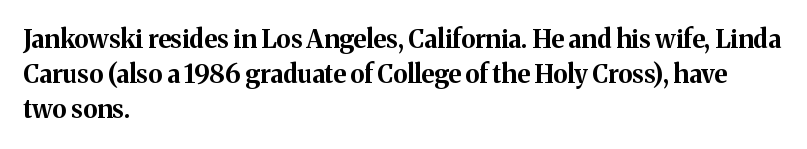
{"italic": "no", "bold": "yes", "underline": "no", "align": "left", "line_spacing": "normal", "line_spacing_ratio": 1.41, "letter_spacing": "normal", "letter_spacing_em": 0.0, "glyph_px": 25}
